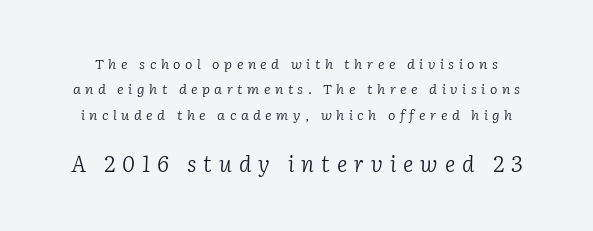
The image shows 22 px text type, italic (leaning right); set line spacing 1.81x, unusually wide letter spacing (+0.32 em), not underlined; the second (bottom) block is 1.57x larger.
